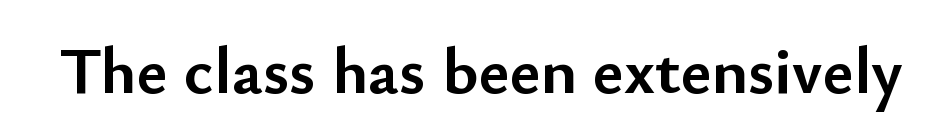
Varying glyph widths throughout — classic text-font behaviour. Words float on clear page, feet unadorned. This is heavy type, rendered in bold. Every stem runs plumb, perpendicular to the baseline. Does the type have serifs? No, each stem ends abruptly. Tracking here is standard; glyphs follow each other at the usual distance.
